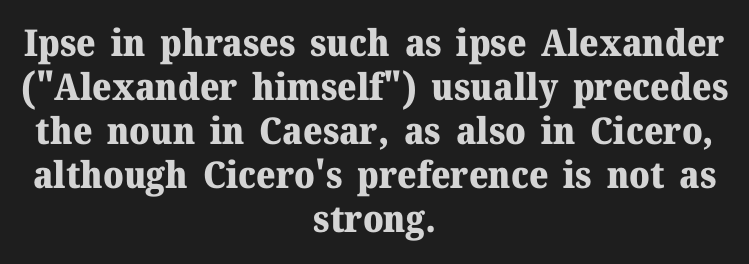
Q: Is the text bold? A: Yes.
Q: Is the text italic (slanted)? A: No, it is upright.
Q: Is the typeface a serif or a sans-serif typeface? A: Serif.
Q: Is the text underlined? A: No.
Q: How is the paragraph aligned? A: Centered.
Q: Is the spacing between letters normal or unusually wide? A: Normal.
Q: Width (condensed, normal, or wide)? A: Normal.
Q: Stroke contrast? A: Medium.
Q: x-height? A: Medium.
Q: Monospaced? A: No.
